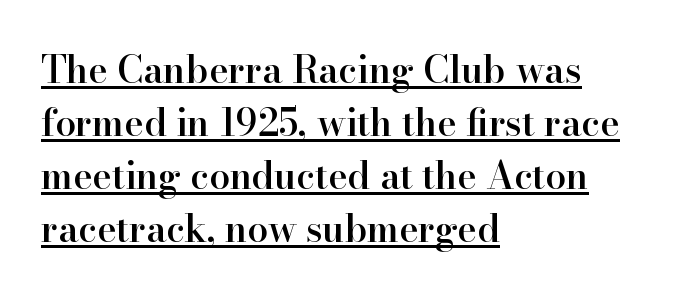
Stroke thickness is moderately raised; the sample reads as semibold. Is this a sans? No — the strokes have serifs. Rows of type keep a routine distance in the vertical direction. Ordinary non-slanted type is in use.
